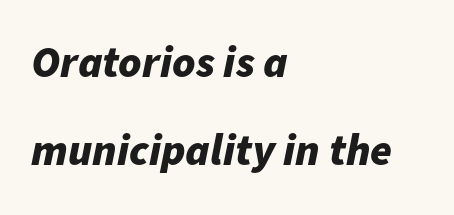
{"italic": "yes", "lean": "right", "slant_degrees": 11, "bold": "yes", "weight": "bold", "width": "normal", "stroke_contrast": "low", "x_height": "medium", "monospaced": "no", "underline": "no", "align": "left", "line_spacing": "loose", "line_spacing_ratio": 2.01, "letter_spacing": "normal", "letter_spacing_em": 0.0, "glyph_px": 44}
